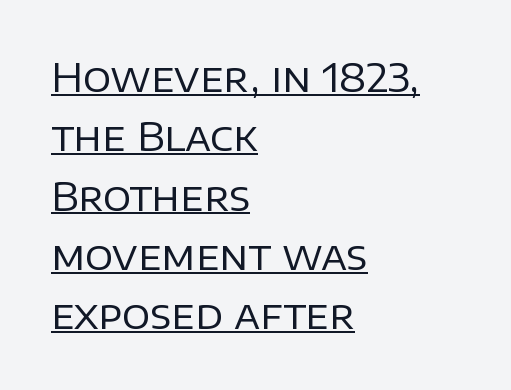
Every character sits straight up, as roman type does. The rows are spaced the way most documents space them. Check where the strokes stop: nothing finishes them off — pure sans. The paragraph has a hard left edge and a soft right edge.
